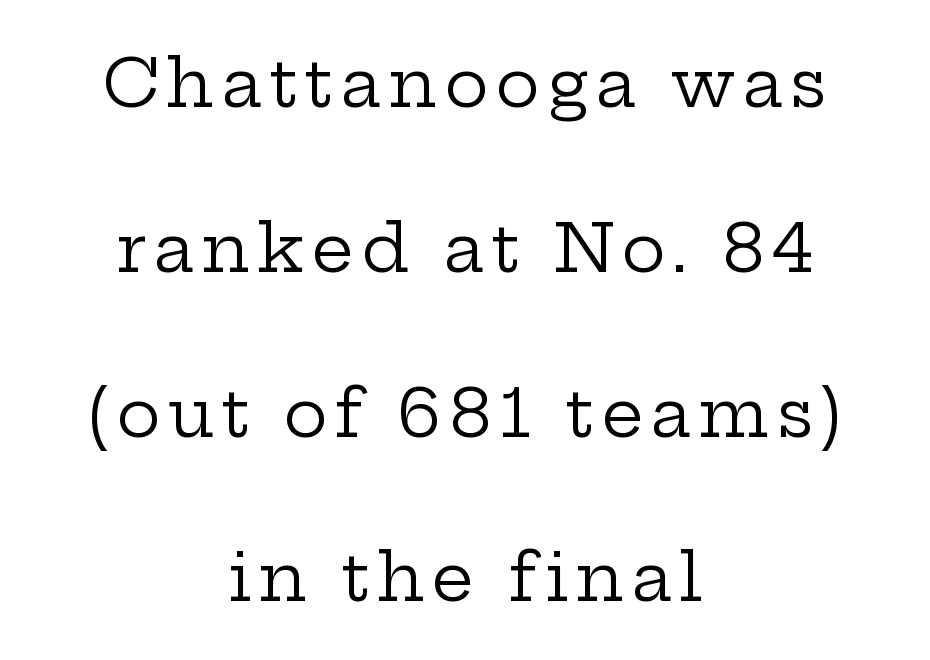
The image shows 67 px regular-weight, wide serif type, upright; set centered, loose line spacing (2.46x), not underlined; low stroke contrast and a medium x-height.
